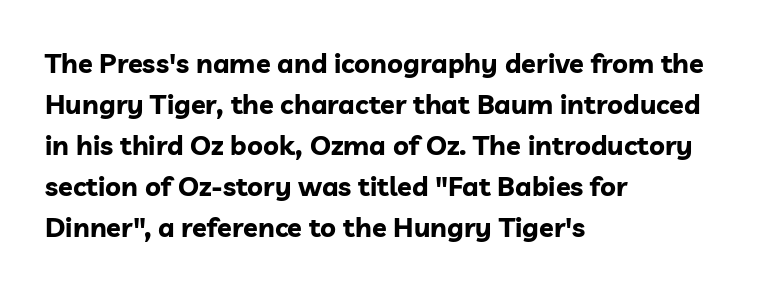
Line beginnings align vertically; line endings do not. Between one letter and the next there's only the usual sliver of space. Notice how descenders clear the ascenders below comfortably — that's standard leading. Does the lettering tilt? It doesn't — this is upright. Letters rest on an invisible, unmarked baseline.
